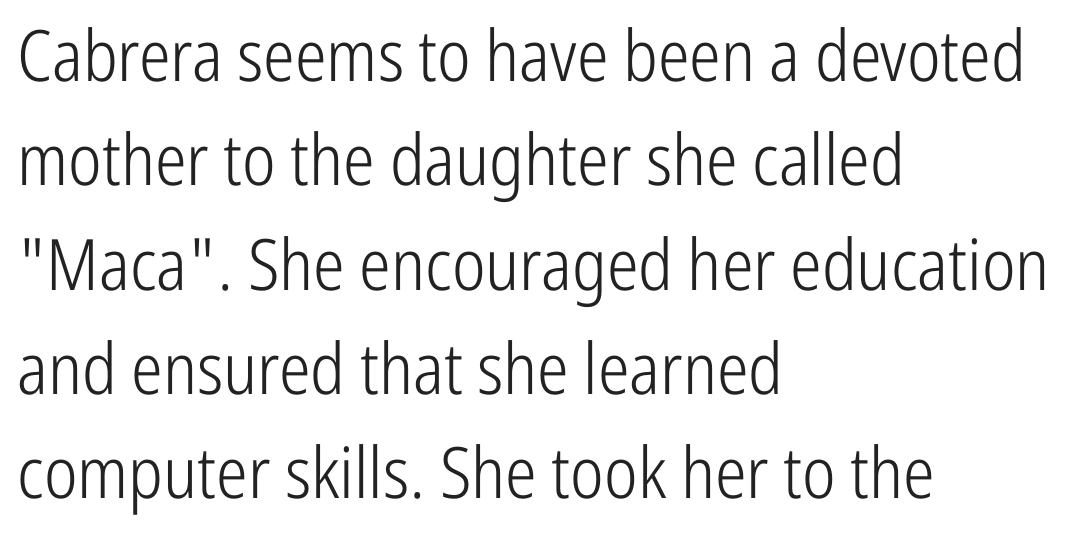
Q: Is the text bold? A: No.
Q: Is the text italic (slanted)? A: No, it is upright.
Q: Is the typeface a serif or a sans-serif typeface? A: Sans-serif.
Q: Is the text underlined? A: No.
Q: How is the paragraph aligned? A: Left-aligned.
Q: Is the spacing between letters normal or unusually wide? A: Normal.
Q: Is the spacing between lines tight, normal or loose? A: Normal.
Q: Width (condensed, normal, or wide)? A: Condensed.
Q: Stroke contrast? A: Low.
Q: x-height? A: Medium.
Q: Monospaced? A: No.
